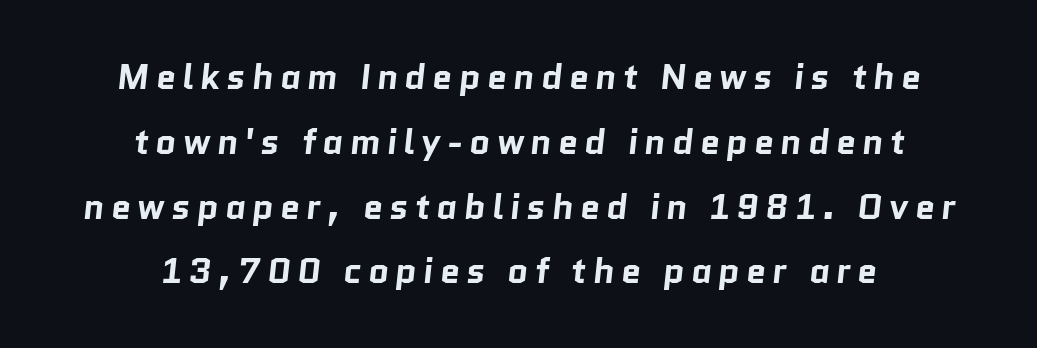
The image shows 36 px bold sans-serif type; set centered, line spacing 1.8x, not underlined; low stroke contrast and a medium x-height.
